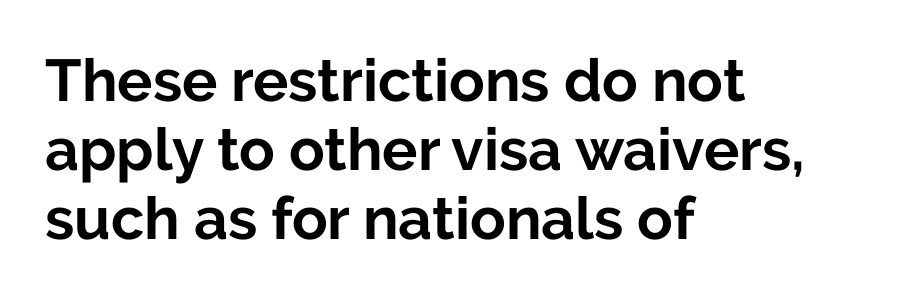
Q: Is the text bold? A: Yes.
Q: Is the text italic (slanted)? A: No, it is upright.
Q: Is the typeface a serif or a sans-serif typeface? A: Sans-serif.
Q: Is the text underlined? A: No.
Q: How is the paragraph aligned? A: Left-aligned.
Q: Is the spacing between letters normal or unusually wide? A: Normal.
Q: Width (condensed, normal, or wide)? A: Normal.
Q: Stroke contrast? A: Low.
Q: x-height? A: Medium.
Q: Monospaced? A: No.
